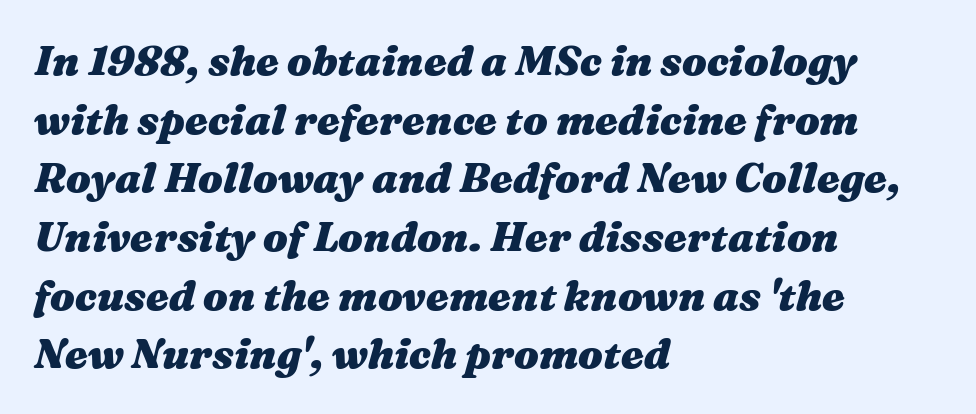
Q: Is the text bold? A: Yes.
Q: Is the text italic (slanted)? A: Yes, it leans right by about 16 degrees.
Q: Is the text underlined? A: No.
Q: How is the paragraph aligned? A: Left-aligned.
Q: Is the spacing between letters normal or unusually wide? A: Normal.
Q: Is the spacing between lines tight, normal or loose? A: Normal.
Q: Width (condensed, normal, or wide)? A: Wide.
Q: Stroke contrast? A: Medium.
Q: x-height? A: Medium.
Q: Monospaced? A: No.
